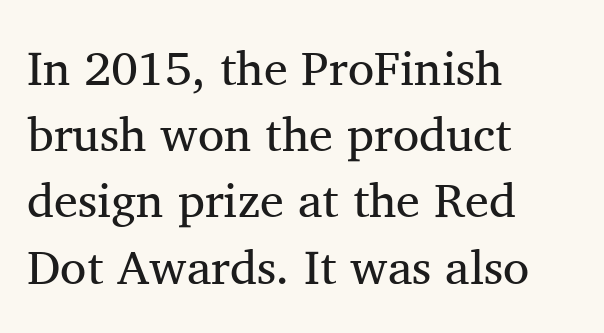
Q: Is the text bold? A: No.
Q: Is the text italic (slanted)? A: No, it is upright.
Q: Is the typeface a serif or a sans-serif typeface? A: Serif.
Q: Is the text underlined? A: No.
Q: How is the paragraph aligned? A: Left-aligned.
Q: Is the spacing between letters normal or unusually wide? A: Normal.
Q: Is the spacing between lines tight, normal or loose? A: Normal.
Q: Width (condensed, normal, or wide)? A: Normal.
Q: Stroke contrast? A: Medium.
Q: x-height? A: Medium.
Q: Monospaced? A: No.
